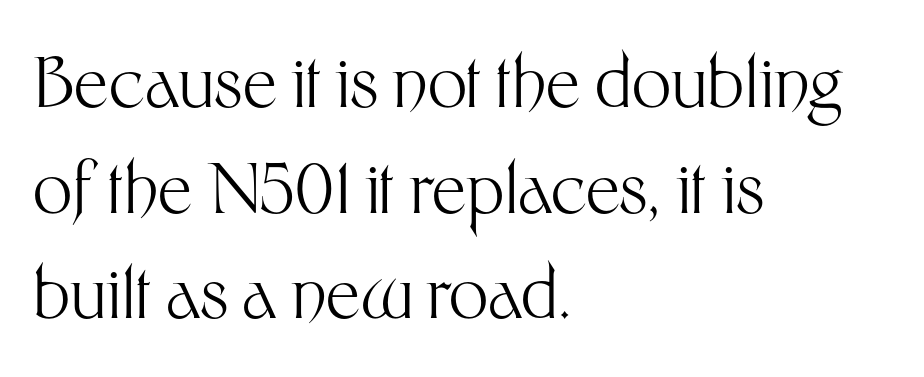
The image shows 69 px light sans-serif type, upright; set left-aligned, normal line spacing (1.53x), normal letter spacing, not underlined; medium stroke contrast and a medium x-height.
